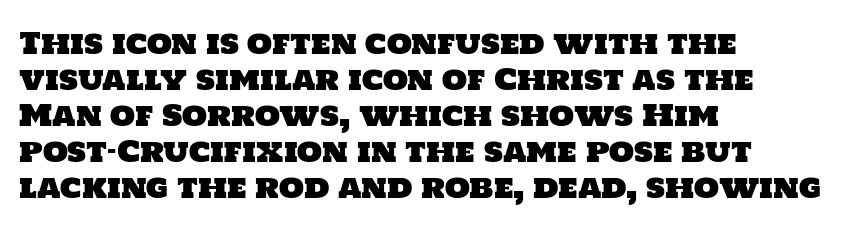
{"serif": "no", "width": "normal", "stroke_contrast": "low", "x_height": "large", "monospaced": "no", "underline": "no", "align": "left", "line_spacing_ratio": 1.24, "letter_spacing": "normal", "letter_spacing_em": 0.0, "glyph_px": 29}
